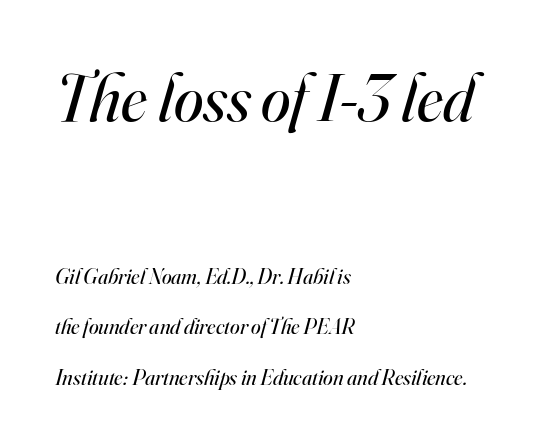
{"serif": "yes", "italic": "yes", "lean": "right", "slant_degrees": 16, "bold": "no", "weight": "regular", "width": "normal", "stroke_contrast": "high", "x_height": "small", "monospaced": "no", "underline": "no", "align": "left", "line_spacing": "loose", "line_spacing_ratio": 2.29, "letter_spacing": "normal", "letter_spacing_em": 0.0, "larger_block": "first", "size_ratio": 3.05, "glyph_px": 67}
